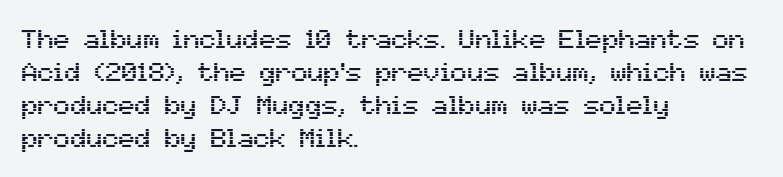
The image shows 27 px text type, upright; set left-aligned, line spacing 1.22x, normal letter spacing, not underlined.
